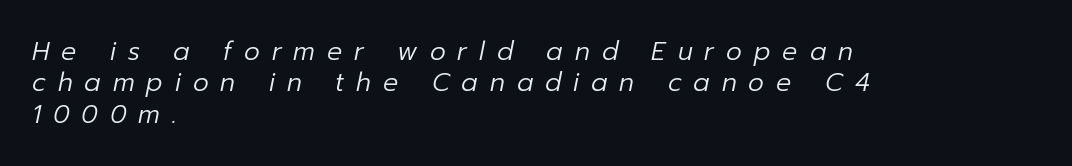
Q: Is the text bold? A: No.
Q: Is the text italic (slanted)? A: Yes, it leans right by about 12 degrees.
Q: Is the text underlined? A: No.
Q: How is the paragraph aligned? A: Left-aligned.
Q: Is the spacing between letters normal or unusually wide? A: Unusually wide.
Q: Is the spacing between lines tight, normal or loose? A: Normal.
